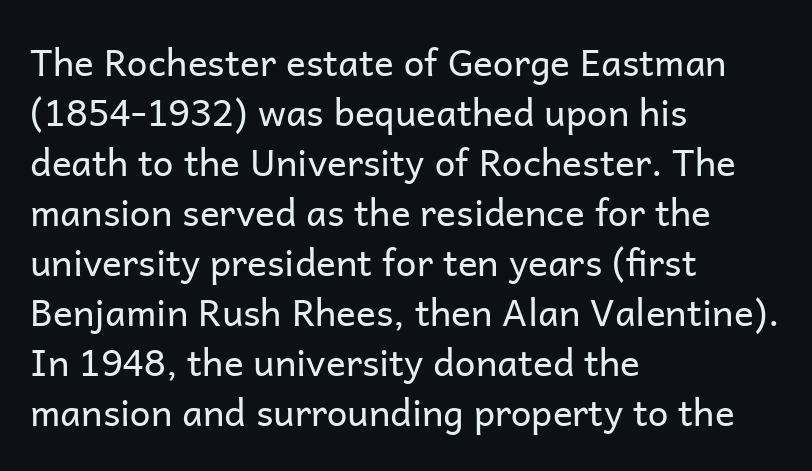
Q: Is the text bold? A: No.
Q: Is the text italic (slanted)? A: No, it is upright.
Q: Is the typeface a serif or a sans-serif typeface? A: Sans-serif.
Q: Is the text underlined? A: No.
Q: How is the paragraph aligned? A: Left-aligned.
Q: Is the spacing between letters normal or unusually wide? A: Normal.
Q: Is the spacing between lines tight, normal or loose? A: Normal.
Q: Width (condensed, normal, or wide)? A: Normal.
Q: Stroke contrast? A: Low.
Q: x-height? A: Medium.
Q: Monospaced? A: No.
